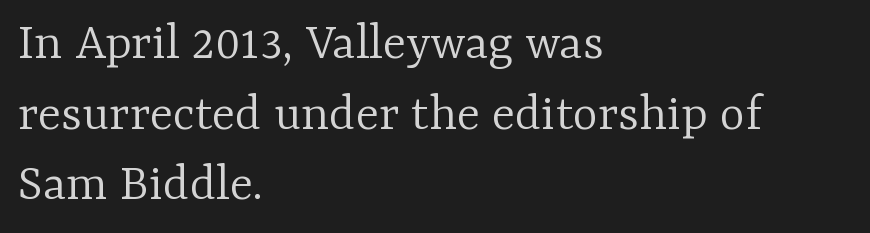
Unlike a clean sans, this face finishes its strokes with serifs. The ragged edge is on the right, which tells us the setting is flush left. Heft: none added — not bold. Normally led — the rows are evenly, conventionally spaced.
